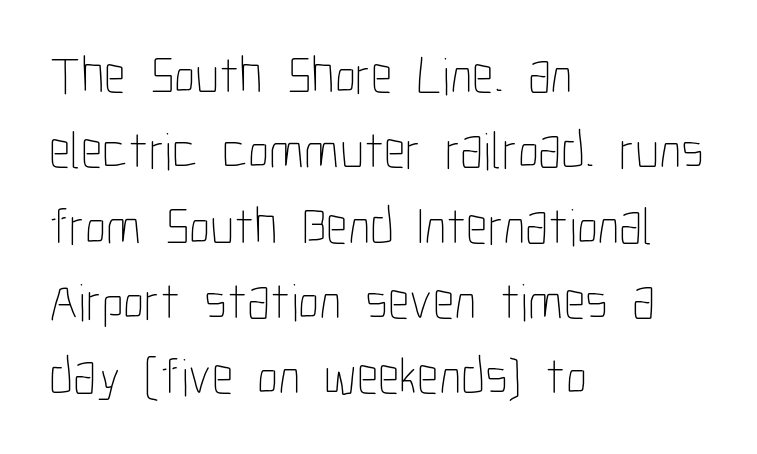
Q: Is the text bold? A: No.
Q: Is the text italic (slanted)? A: No, it is upright.
Q: Is the text underlined? A: No.
Q: How is the paragraph aligned? A: Left-aligned.
Q: Is the spacing between letters normal or unusually wide? A: Normal.
Q: Is the spacing between lines tight, normal or loose? A: Normal.
Q: Width (condensed, normal, or wide)? A: Condensed.
Q: Stroke contrast? A: Low.
Q: x-height? A: Medium.
Q: Monospaced? A: No.
